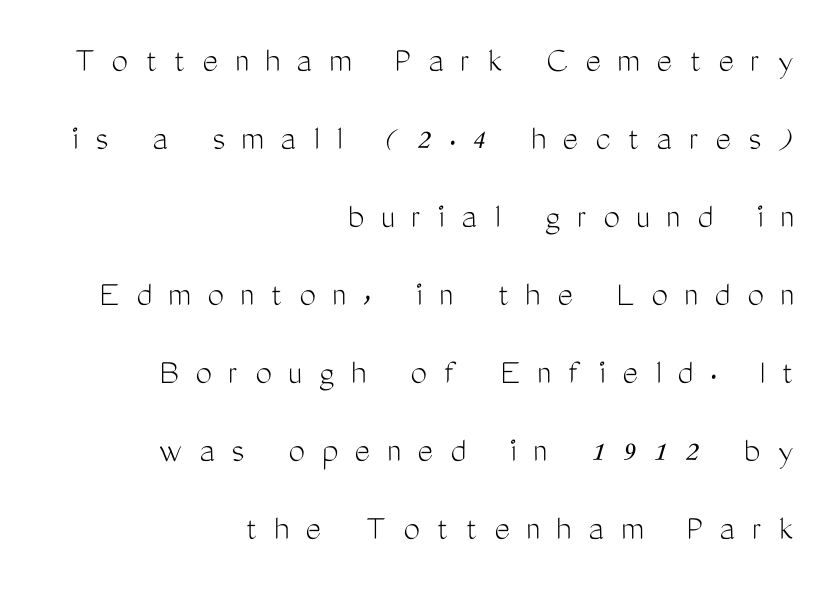
Q: Is the text bold? A: No.
Q: Is the text italic (slanted)? A: No, it is upright.
Q: Is the typeface a serif or a sans-serif typeface? A: Sans-serif.
Q: Is the text underlined? A: No.
Q: How is the paragraph aligned? A: Right-aligned.
Q: Is the spacing between letters normal or unusually wide? A: Unusually wide.
Q: Is the spacing between lines tight, normal or loose? A: Loose.
Q: Width (condensed, normal, or wide)? A: Condensed.
Q: Stroke contrast? A: Medium.
Q: x-height? A: Medium.
Q: Monospaced? A: No.
